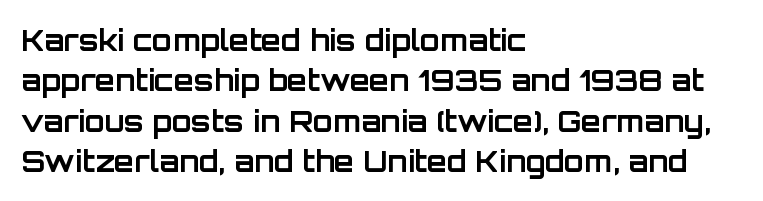
The image shows 29 px bold sans-serif type, upright; set left-aligned, normal line spacing (1.39x), normal letter spacing, not underlined; low stroke contrast and a large x-height.
